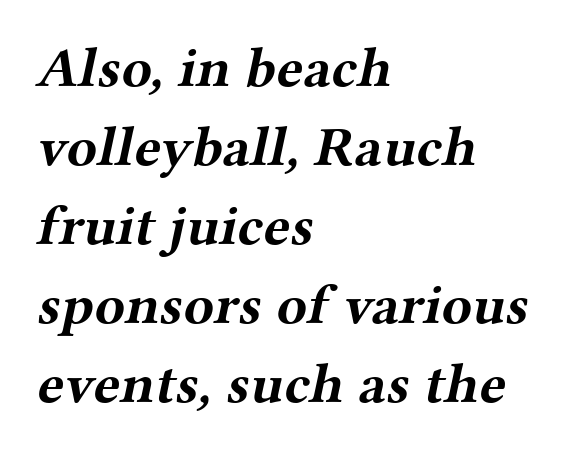
Q: Is the text bold? A: Yes.
Q: Is the typeface a serif or a sans-serif typeface? A: Serif.
Q: Is the text underlined? A: No.
Q: How is the paragraph aligned? A: Left-aligned.
Q: Is the spacing between letters normal or unusually wide? A: Normal.
Q: Is the spacing between lines tight, normal or loose? A: Normal.
Q: Width (condensed, normal, or wide)? A: Wide.
Q: Stroke contrast? A: Medium.
Q: x-height? A: Medium.
Q: Monospaced? A: No.
